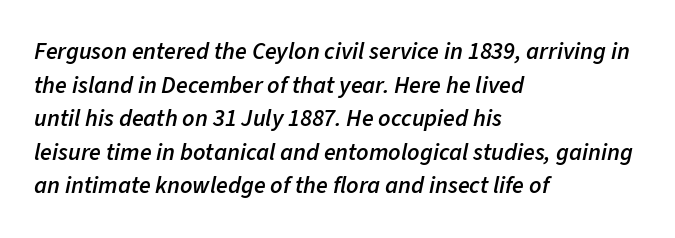
Q: Is the text bold? A: Semi-bold.
Q: Is the text italic (slanted)? A: Yes, it leans right by about 11 degrees.
Q: Is the text underlined? A: No.
Q: How is the paragraph aligned? A: Left-aligned.
Q: Is the spacing between letters normal or unusually wide? A: Normal.
Q: Is the spacing between lines tight, normal or loose? A: Normal.
